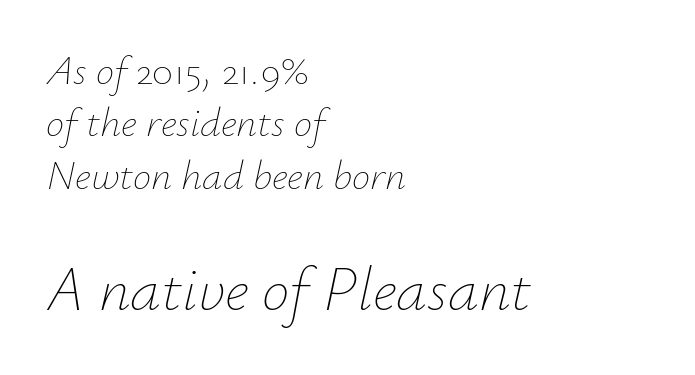
The following chunk of copy outweighs the initial chunk in type size. The passage shown is typed in a proportional face where columns would drift. Nothing unusual about the tracking: characters are spaced as the font intends. How would I describe the line gaps? Plain and ordinary. Each line starts at the same left margin while the right side varies.
